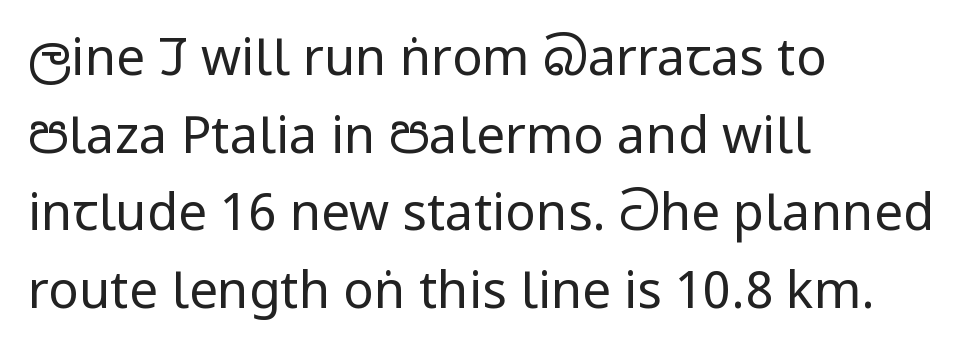
The image shows 51 px regular-weight, condensed sans-serif type, upright; set left-aligned, normal line spacing (1.52x), normal letter spacing, not underlined; low stroke contrast and a large x-height.
